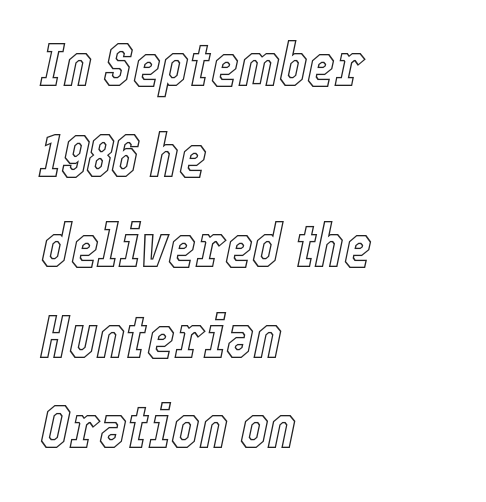
Students, note that the glyphs here touch the page at normal intervals. Think of a printed novel: that variable character pitch is what you see here. Underline: absent. Horizontally, the lines are justified to the leading edge only. This sample keeps an unexceptional amount of space between lines. The text carries the slant typical of an italic or oblique font.
